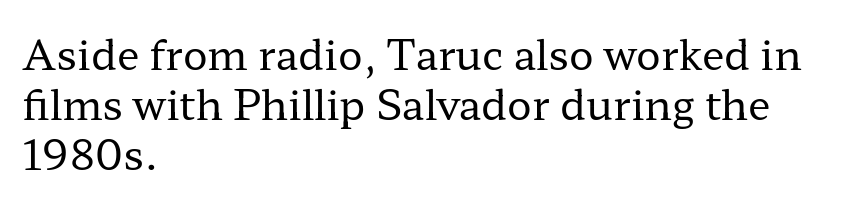
The image shows 41 px regular-weight, wide serif type, upright; set left-aligned, line spacing 1.22x, normal letter spacing, not underlined; low stroke contrast and a medium x-height.
